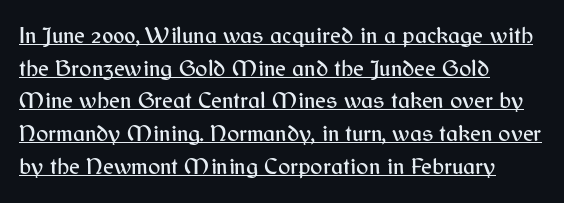
The image shows 23 px text type, upright; set left-aligned, normal line spacing (1.42x), normal letter spacing, underlined.
